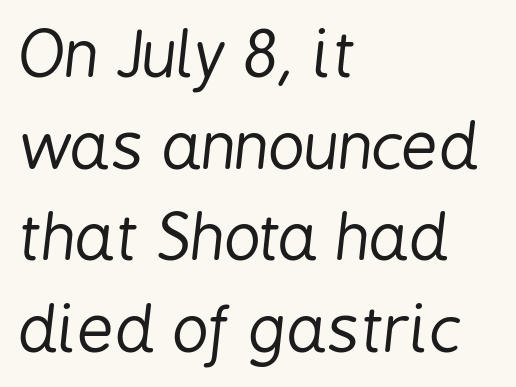
Q: Is the text bold? A: No.
Q: Is the text italic (slanted)? A: Yes, it leans right by about 6 degrees.
Q: Is the text underlined? A: No.
Q: How is the paragraph aligned? A: Left-aligned.
Q: Is the spacing between letters normal or unusually wide? A: Normal.
Q: Is the spacing between lines tight, normal or loose? A: Normal.
Q: Width (condensed, normal, or wide)? A: Condensed.
Q: Stroke contrast? A: Low.
Q: x-height? A: Medium.
Q: Monospaced? A: No.
